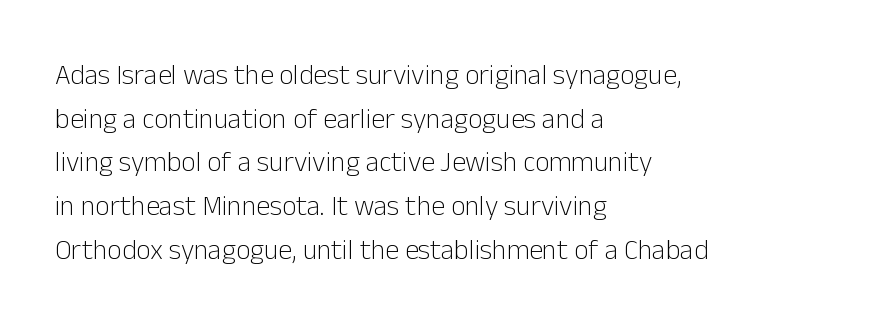
{"serif": "no", "italic": "no", "bold": "no", "weight": "light", "width": "normal", "stroke_contrast": "low", "x_height": "medium", "monospaced": "no", "underline": "no", "align": "left", "line_spacing": "normal", "line_spacing_ratio": 1.56, "letter_spacing": "normal", "letter_spacing_em": 0.0, "glyph_px": 28}
